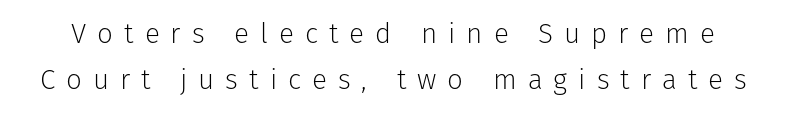
The image shows 28 px light sans-serif type, upright; set normal line spacing (1.65x), unusually wide letter spacing (+0.39 em), not underlined; low stroke contrast and a medium x-height.
